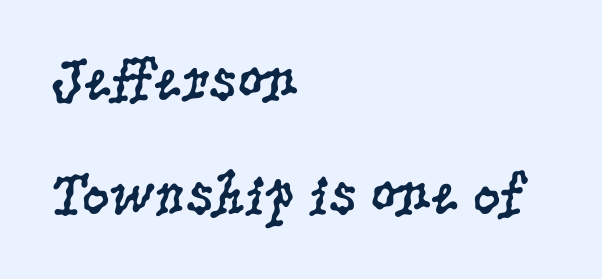
The image shows 61 px regular-weight, condensed serif type; set left-aligned, line spacing 1.87x, normal letter spacing, not underlined; low stroke contrast and a large x-height.
